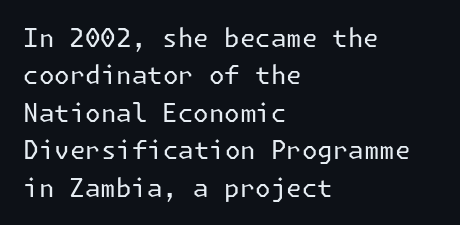
The image shows 25 px text type, upright; set left-aligned, normal line spacing (1.5x), normal letter spacing, not underlined.
